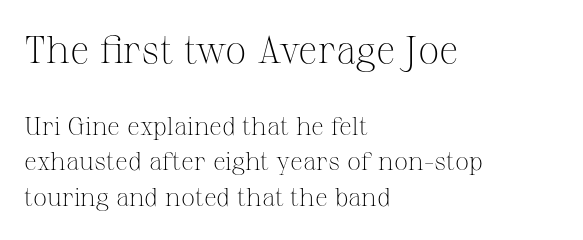
Stroke thickness stays within the range of a standard reading face or lighter. The specimen omits any rule beneath the text block's lines. Look at the bottom of the vertical strokes: they flare into serifs here. Rows of type keep a routine distance in the vertical direction.
